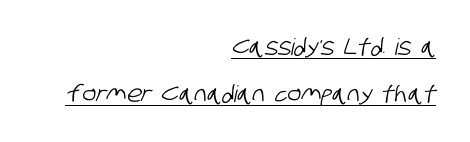
{"underline": "yes", "align": "right", "line_spacing": "loose", "line_spacing_ratio": 2.05, "letter_spacing": "normal", "letter_spacing_em": 0.0, "glyph_px": 23}
